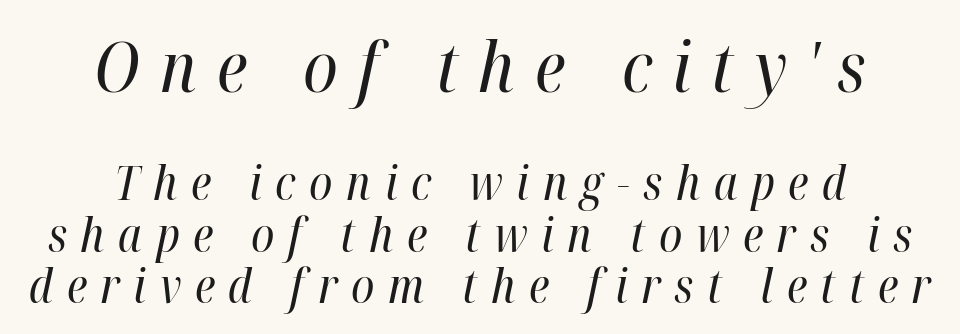
{"italic": "yes", "lean": "right", "slant_degrees": 12, "bold": "no", "weight": "regular", "width": "condensed", "stroke_contrast": "high", "x_height": "medium", "monospaced": "no", "underline": "no", "align": "center", "line_spacing": "tight", "line_spacing_ratio": 1.09, "letter_spacing": "wide", "letter_spacing_em": 0.29, "larger_block": "first", "size_ratio": 1.49, "glyph_px": 70}
